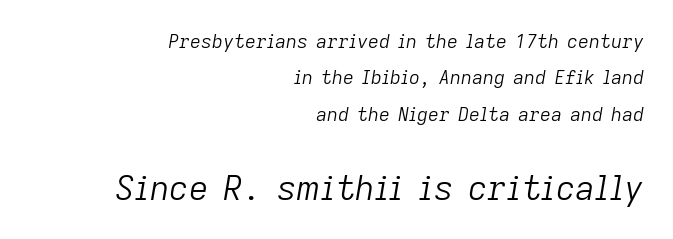
{"italic": "yes", "lean": "right", "slant_degrees": 9, "bold": "no", "weight": "light", "width": "normal", "stroke_contrast": "low", "x_height": "medium", "monospaced": "no", "underline": "no", "align": "right", "line_spacing": "loose", "line_spacing_ratio": 1.92, "letter_spacing": "normal", "letter_spacing_em": 0.0, "larger_block": "second", "size_ratio": 1.79, "glyph_px": 34}
